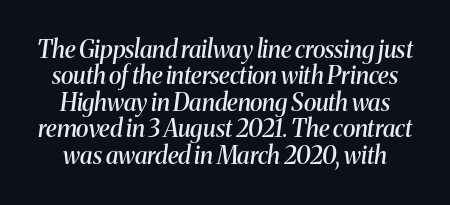
Q: Is the text bold? A: Semi-bold.
Q: Is the text italic (slanted)? A: Yes, it leans right by about 8 degrees.
Q: Is the text underlined? A: No.
Q: Is the spacing between letters normal or unusually wide? A: Normal.
Q: Is the spacing between lines tight, normal or loose? A: Tight.
